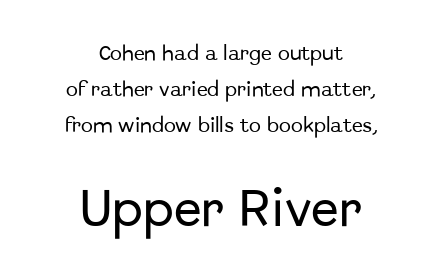
The image shows 41 px sans-serif type, upright; set centered, loose line spacing (2.26x), normal letter spacing, not underlined; the second (bottom) block is 2.56x larger; low stroke contrast and a medium x-height.
